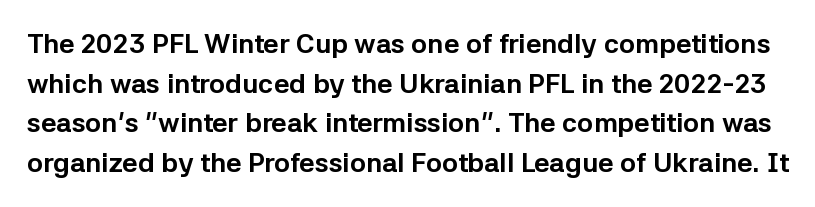
The image shows 27 px bold type, upright; set normal line spacing (1.47x), normal letter spacing, not underlined.
